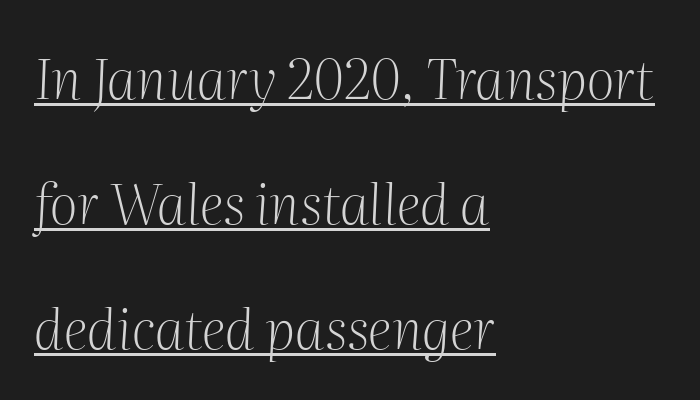
The rendering keeps characters at their native spacing. Looks like someone drew a line under every word here. Slant detected: the letters are inclined. The rendering uses natural spacing where letterforms have individual widths. Stem width sits at or under what a default text font uses. Short and long lines alike share a common starting point at left.
